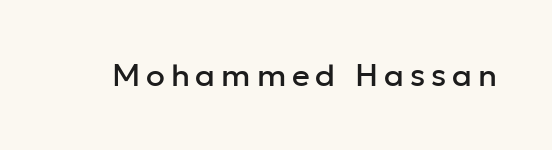
The image shows 31 px sans-serif type, upright; set not underlined; low stroke contrast and a medium x-height.
